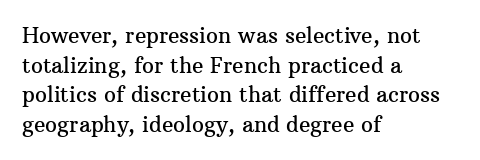
Caption: standard tracking, unaltered. Only glyphs here, with clear space below each row. The line-height multiplier appears to be the usual default. The typography opts for an upright posture over an oblique one. A student would call this left alignment; a typographer would say flush left, rag right.
